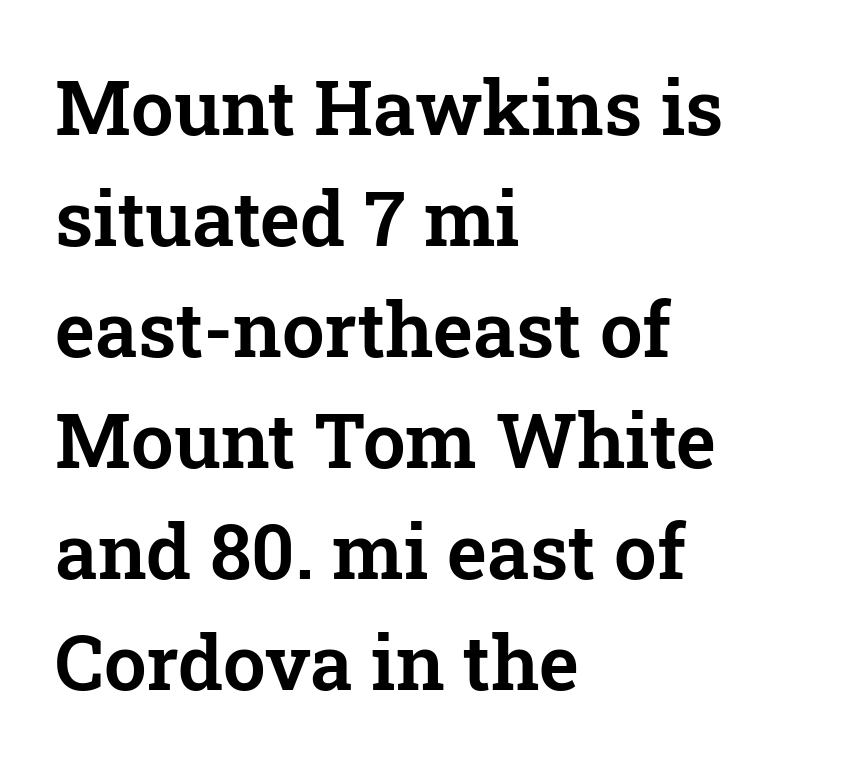
This sample uses a serif face. These lines are rendered in a variable-pitch font. Line spacing here is normal. Tracking value appears to be zero — textbook default spacing. Check under the words: just untouched page.
